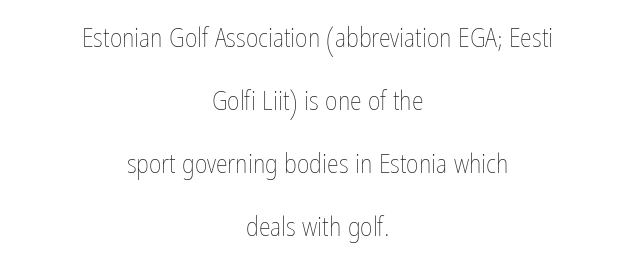
The typesetting does not lean heavy: it is not bold. What's the leading like? Stretched, with rows far apart. These lines stack symmetrically, like a column narrowing and widening about its center. Each word holds together tightly as a unit, with standard inter-letter gaps. Descenders hang freely into open space. The specimen reads as upright at a glance.
